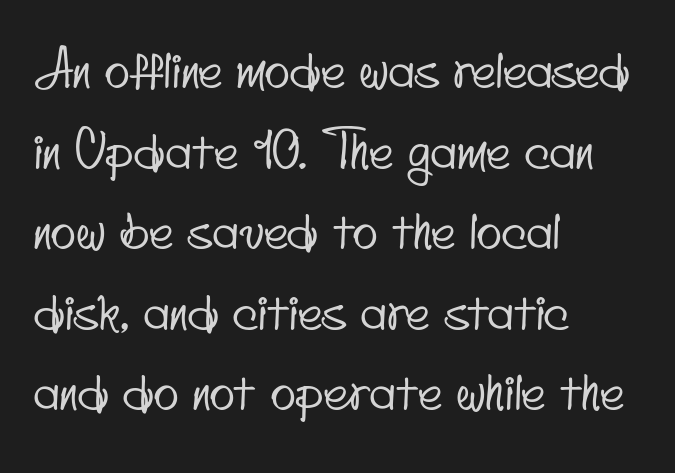
Q: Is the typeface a serif or a sans-serif typeface? A: Sans-serif.
Q: Is the text underlined? A: No.
Q: How is the paragraph aligned? A: Left-aligned.
Q: Is the spacing between letters normal or unusually wide? A: Normal.
Q: Is the spacing between lines tight, normal or loose? A: Normal.
Q: Width (condensed, normal, or wide)? A: Condensed.
Q: Stroke contrast? A: Low.
Q: x-height? A: Small.
Q: Monospaced? A: No.
